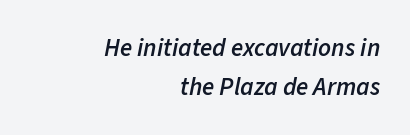
The image shows 25 px text type, italic (leaning right); set right-aligned, normal line spacing (1.55x), normal letter spacing, not underlined.
